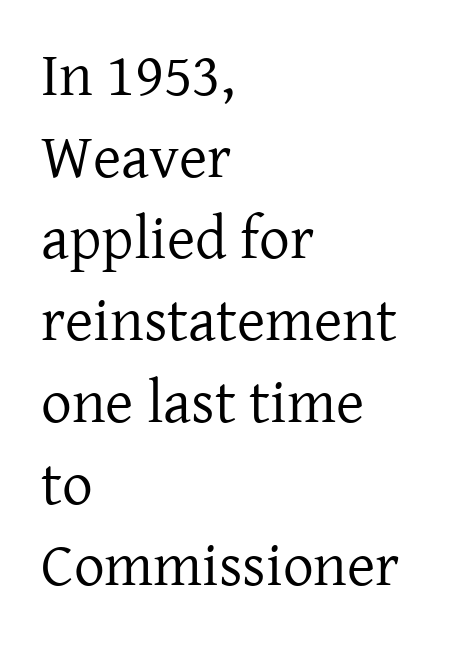
{"serif": "yes", "italic": "no", "bold": "no", "weight": "regular", "width": "normal", "stroke_contrast": "low", "x_height": "medium", "monospaced": "no", "underline": "no", "align": "left", "line_spacing": "normal", "line_spacing_ratio": 1.34, "letter_spacing": "normal", "letter_spacing_em": 0.0, "glyph_px": 61}
